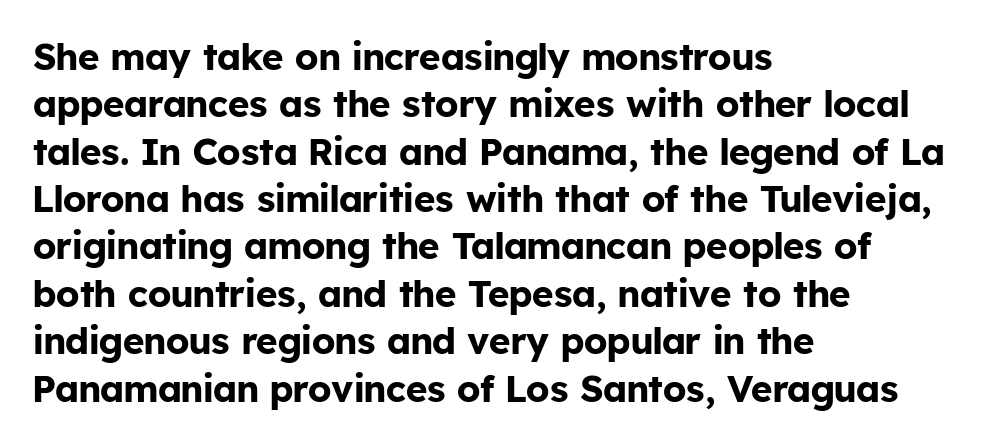
{"serif": "no", "italic": "no", "bold": "yes", "weight": "bold", "width": "normal", "stroke_contrast": "low", "x_height": "medium", "monospaced": "no", "underline": "no", "align": "left", "line_spacing": "normal", "line_spacing_ratio": 1.28, "letter_spacing": "normal", "letter_spacing_em": 0.0, "glyph_px": 37}
